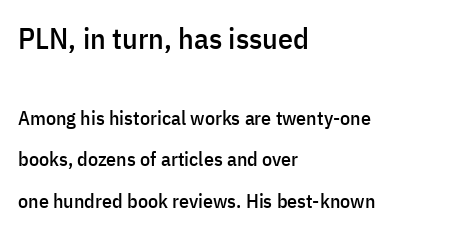
The image shows 30 px condensed sans-serif type, upright; set left-aligned, loose line spacing (2.07x), normal letter spacing, not underlined; the first (top) block is 1.5x larger; low stroke contrast and a medium x-height.
